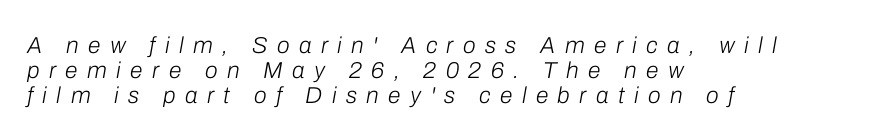
Q: Is the text bold? A: No.
Q: Is the text italic (slanted)? A: Yes, it leans right by about 10 degrees.
Q: Is the text underlined? A: No.
Q: How is the paragraph aligned? A: Left-aligned.
Q: Is the spacing between letters normal or unusually wide? A: Unusually wide.
Q: Is the spacing between lines tight, normal or loose? A: Tight.
